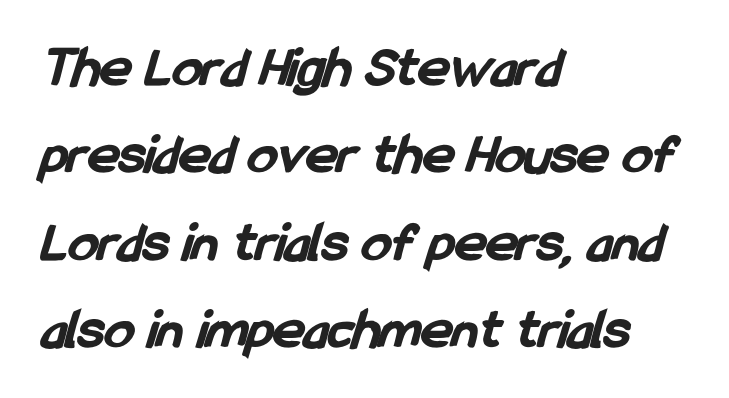
Q: Is the text bold? A: Yes.
Q: Is the typeface a serif or a sans-serif typeface? A: Sans-serif.
Q: Is the text underlined? A: No.
Q: How is the paragraph aligned? A: Left-aligned.
Q: Is the spacing between letters normal or unusually wide? A: Normal.
Q: Is the spacing between lines tight, normal or loose? A: Normal.
Q: Width (condensed, normal, or wide)? A: Condensed.
Q: Stroke contrast? A: Low.
Q: x-height? A: Medium.
Q: Monospaced? A: No.
